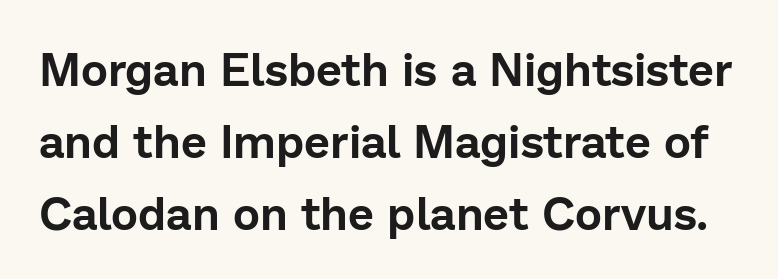
The image shows 46 px sans-serif type, upright; set normal line spacing (1.56x), normal letter spacing, not underlined; low stroke contrast and a medium x-height.
